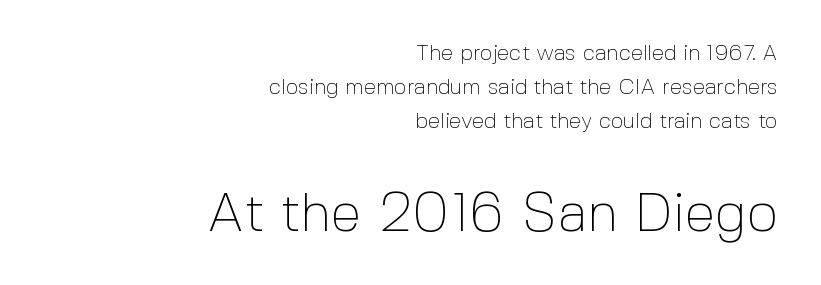
Letterform terminals end flat and unadorned throughout the passage. No extra tracking has been applied to these lines. Casual observation: everything's shoved over to the right. Typesetter's note — lower block bumped up in size, upper block left smaller. The zone under the glyphs is completely vacant. The strokes are not fattened; the text isn't bold.
